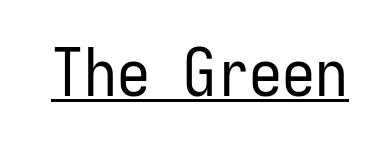
The image shows 66 px regular-weight, condensed sans-serif type, upright, monospaced; set normal letter spacing, underlined; low stroke contrast and a medium x-height.
